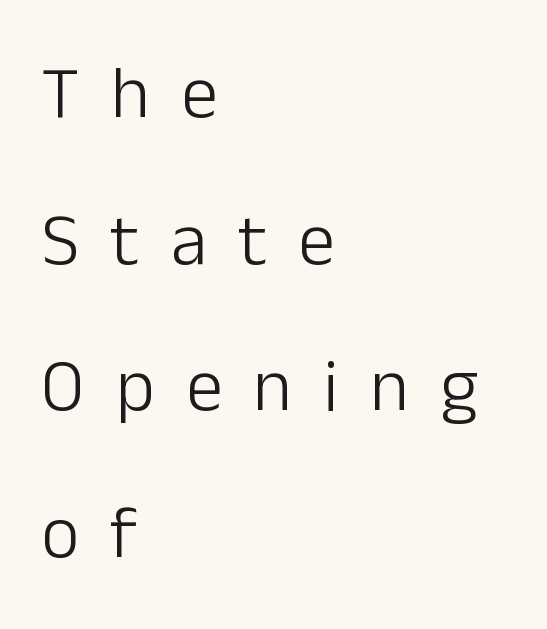
Q: Is the text bold? A: No.
Q: Is the text italic (slanted)? A: No, it is upright.
Q: Is the typeface a serif or a sans-serif typeface? A: Sans-serif.
Q: Is the text underlined? A: No.
Q: How is the paragraph aligned? A: Left-aligned.
Q: Is the spacing between letters normal or unusually wide? A: Unusually wide.
Q: Is the spacing between lines tight, normal or loose? A: Loose.
Q: Width (condensed, normal, or wide)? A: Normal.
Q: Stroke contrast? A: Low.
Q: x-height? A: Medium.
Q: Monospaced? A: No.
